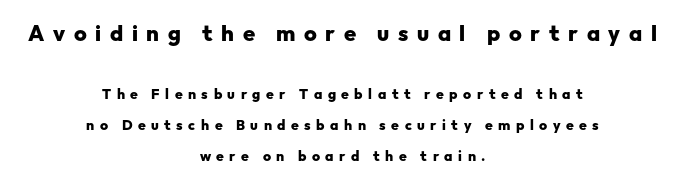
{"italic": "no", "bold": "yes", "underline": "no", "align": "center", "line_spacing": "loose", "line_spacing_ratio": 2.2, "letter_spacing": "wide", "letter_spacing_em": 0.39, "larger_block": "first", "size_ratio": 1.57, "glyph_px": 22}
